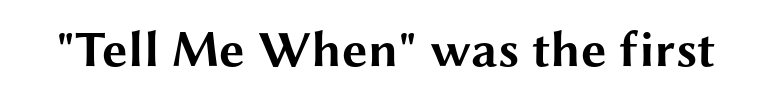
{"serif": "no", "italic": "no", "bold": "yes", "weight": "bold", "width": "wide", "stroke_contrast": "medium", "x_height": "medium", "monospaced": "no", "underline": "no", "letter_spacing": "normal", "letter_spacing_em": 0.0, "glyph_px": 51}
